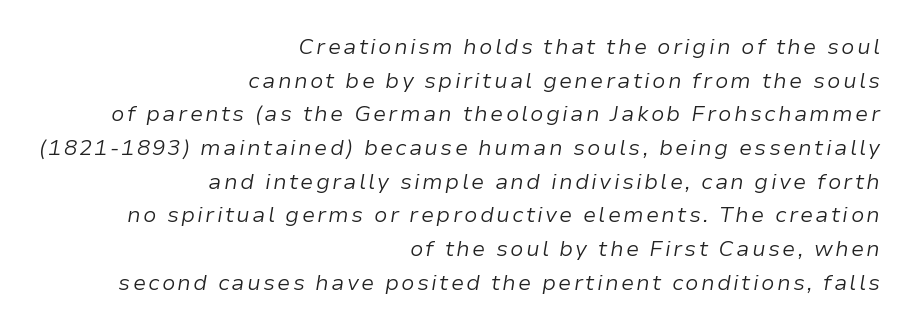
Q: Is the text bold? A: No.
Q: Is the text italic (slanted)? A: Yes, it leans right by about 9 degrees.
Q: Is the text underlined? A: No.
Q: How is the paragraph aligned? A: Right-aligned.
Q: Is the spacing between lines tight, normal or loose? A: Normal.
